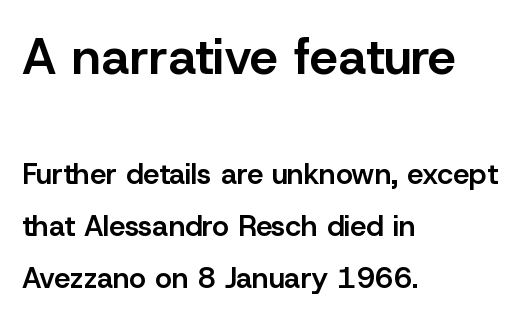
Q: Is the text bold? A: Semi-bold.
Q: Is the text italic (slanted)? A: No, it is upright.
Q: Is the typeface a serif or a sans-serif typeface? A: Sans-serif.
Q: Is the text underlined? A: No.
Q: How is the paragraph aligned? A: Left-aligned.
Q: Is the spacing between letters normal or unusually wide? A: Normal.
Q: Which block of text is set in a larger size, the first (top) or the second (bottom)? A: The first (top) one.
Q: Width (condensed, normal, or wide)? A: Normal.
Q: Stroke contrast? A: Low.
Q: x-height? A: Medium.
Q: Monospaced? A: No.
